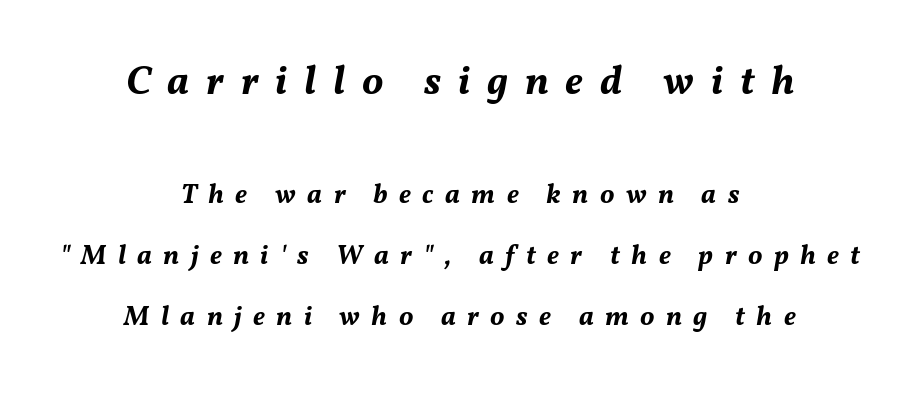
Honestly, the letter spacing is so wide it's the main thing you notice. The emphasis by scale lands on block number one, above. Looking at the ascenders, they clearly lean. The paragraph shown floats in the horizontal middle.
